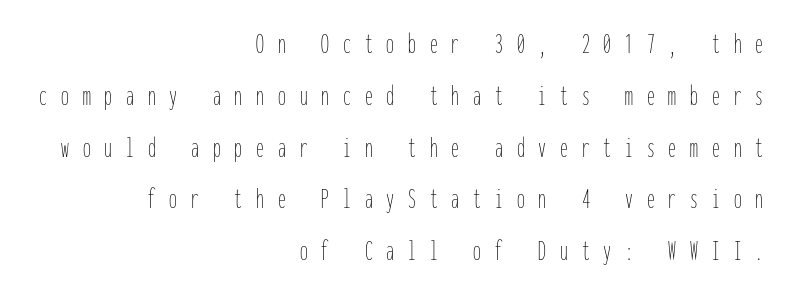
Q: Is the text bold? A: No.
Q: Is the text italic (slanted)? A: No, it is upright.
Q: Is the text underlined? A: No.
Q: How is the paragraph aligned? A: Right-aligned.
Q: Is the spacing between letters normal or unusually wide? A: Unusually wide.
Q: Is the spacing between lines tight, normal or loose? A: Normal.
Q: Width (condensed, normal, or wide)? A: Condensed.
Q: Stroke contrast? A: Low.
Q: x-height? A: Medium.
Q: Monospaced? A: Yes.
